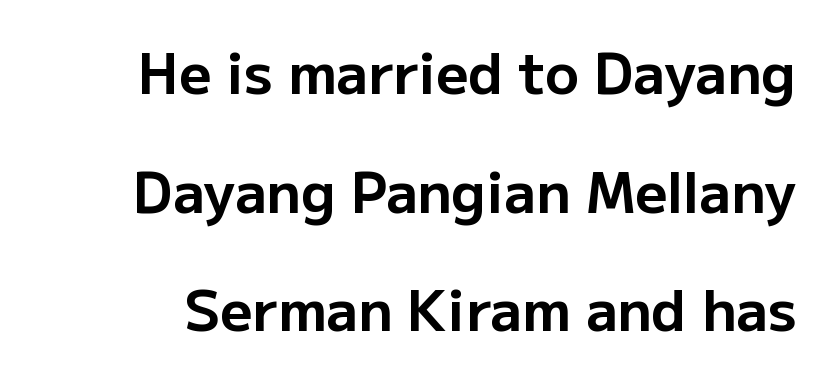
The image shows 56 px bold sans-serif type, upright; set loose line spacing (2.12x), normal letter spacing, not underlined; low stroke contrast and a medium x-height.
